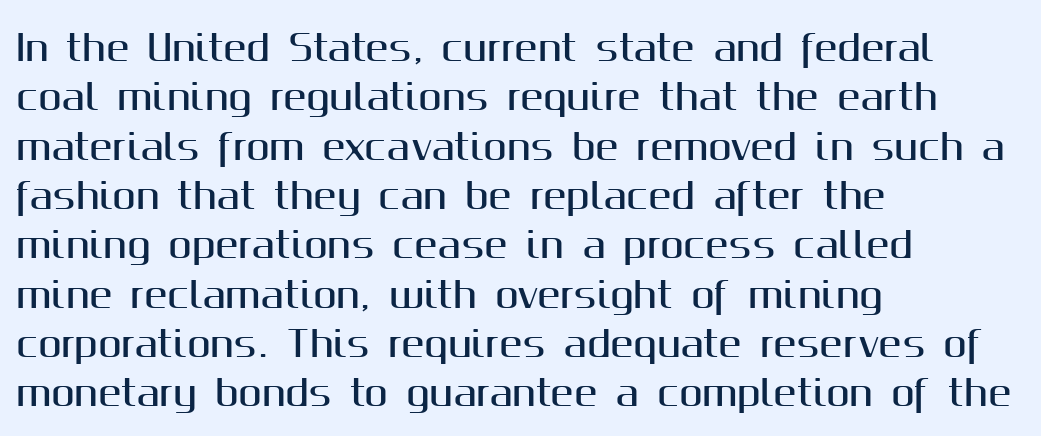
The image shows 35 px sans-serif type, upright; set left-aligned, normal line spacing (1.41x), normal letter spacing, not underlined; medium stroke contrast and a medium x-height.
